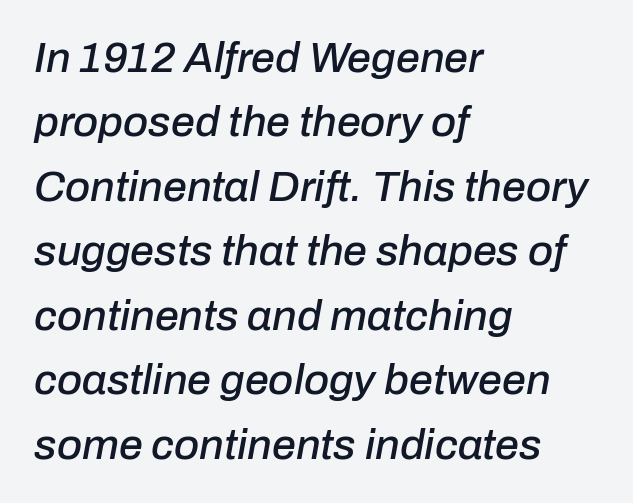
{"italic": "yes", "lean": "right", "slant_degrees": 10, "width": "normal", "stroke_contrast": "low", "x_height": "medium", "monospaced": "no", "underline": "no", "align": "left", "line_spacing": "normal", "line_spacing_ratio": 1.5, "letter_spacing": "normal", "letter_spacing_em": 0.0, "glyph_px": 43}
